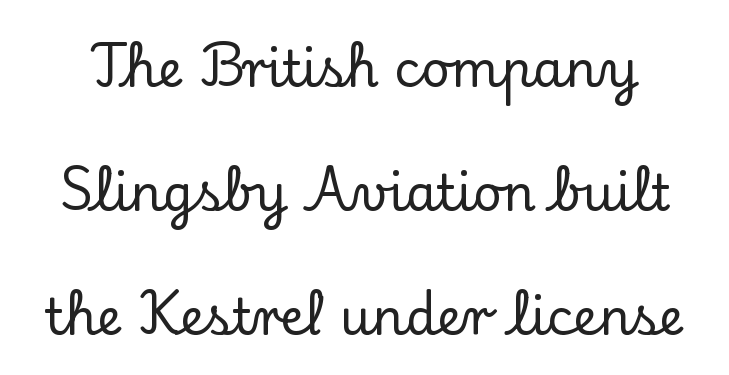
{"serif": "yes", "italic": "no", "width": "normal", "stroke_contrast": "low", "x_height": "small", "monospaced": "no", "underline": "no", "line_spacing": "loose", "line_spacing_ratio": 2.48, "letter_spacing": "normal", "letter_spacing_em": 0.0, "glyph_px": 50}
